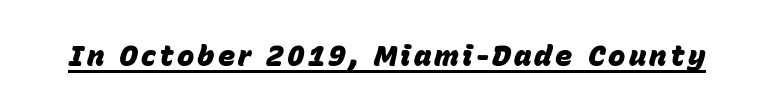
The image shows 29 px heavy type, italic (leaning right); set underlined; low stroke contrast and a large x-height.
